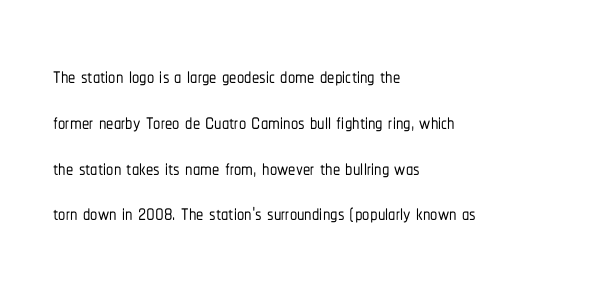
This is the regular roman posture of the typeface. Glyph-to-glyph distance matches everyday printed text. Alignment: flush left. Nope, no serifs anywhere on these letters. This sample has the flowing, uneven cadence of proportional lettering.
